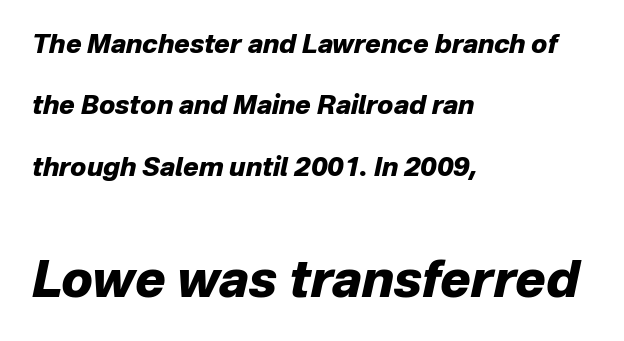
The image shows 51 px heavy type, italic (leaning right); set left-aligned, loose line spacing (2.36x), normal letter spacing, not underlined; the second (bottom) block is 1.96x larger; low stroke contrast and a medium x-height.
